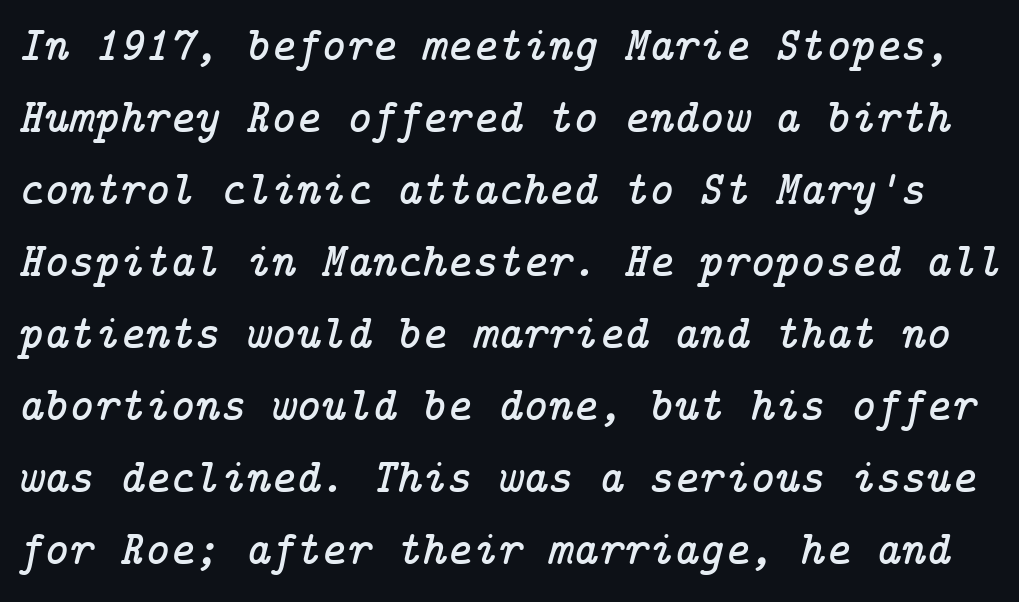
Summary of vertical rhythm: regular, with standard interline spacing. Look at the bottom of the vertical strokes: they flare into serifs here. The space directly below the letters is spotless. The gaps between neighbouring characters are ordinary and unremarkable.
